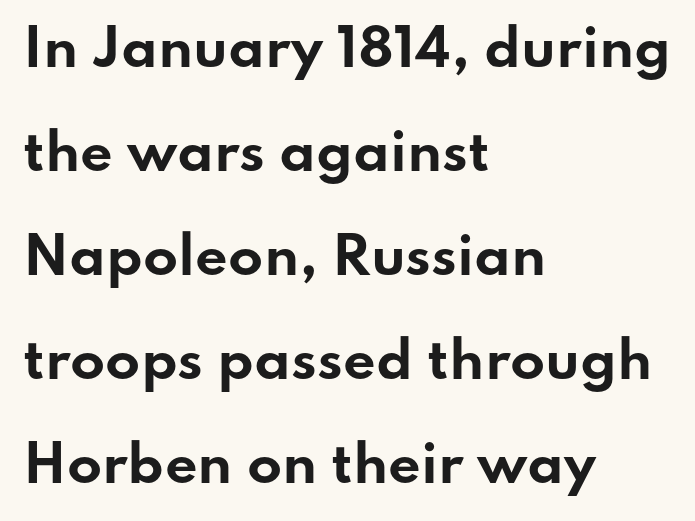
The image shows 51 px bold, wide sans-serif type, upright; set left-aligned, loose line spacing (2.04x), normal letter spacing, not underlined; low stroke contrast and a small x-height.
